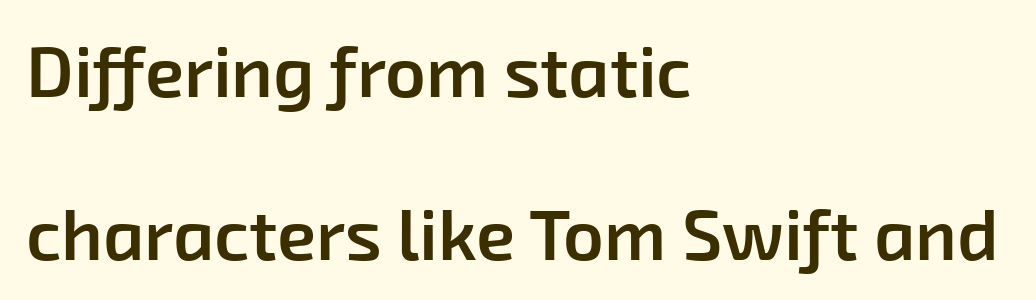
{"serif": "no", "bold": "semi", "weight": "semibold", "width": "normal", "stroke_contrast": "low", "x_height": "medium", "monospaced": "no", "underline": "no", "align": "left", "line_spacing": "loose", "line_spacing_ratio": 2.3, "letter_spacing": "normal", "letter_spacing_em": 0.0, "glyph_px": 71}
